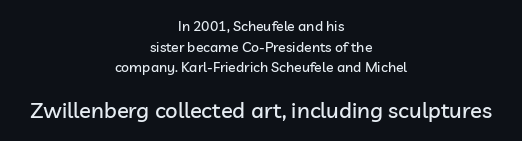
{"italic": "no", "underline": "no", "align": "center", "line_spacing": "normal", "line_spacing_ratio": 1.47, "letter_spacing": "normal", "letter_spacing_em": 0.0, "larger_block": "second", "size_ratio": 1.57, "glyph_px": 22}
